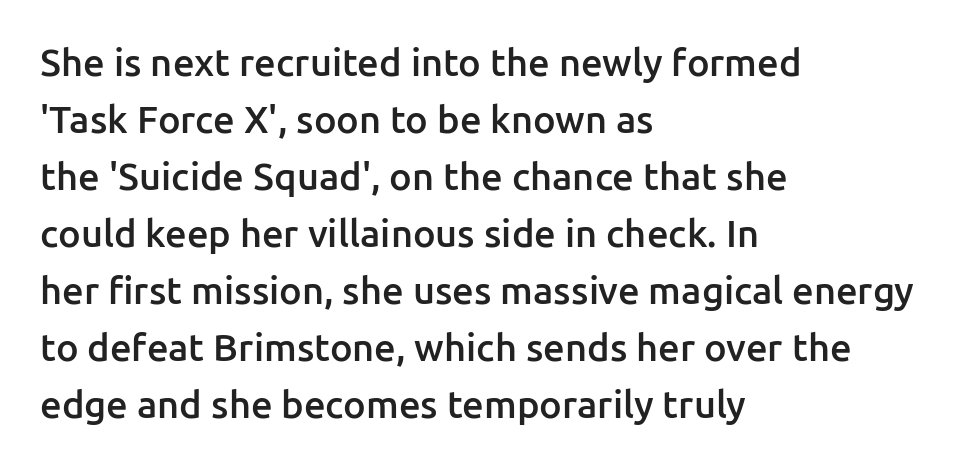
Is this a fixed-width face? No — the glyphs have proportional, varying widths. Does the type have serifs? No, each stem ends abruptly. As a designer I'd log this as weight 600, semibold. This sample keeps an unexceptional amount of space between lines. A student would call this left alignment; a typographer would say flush left, rag right. Glyph-to-glyph distance matches everyday printed text.
